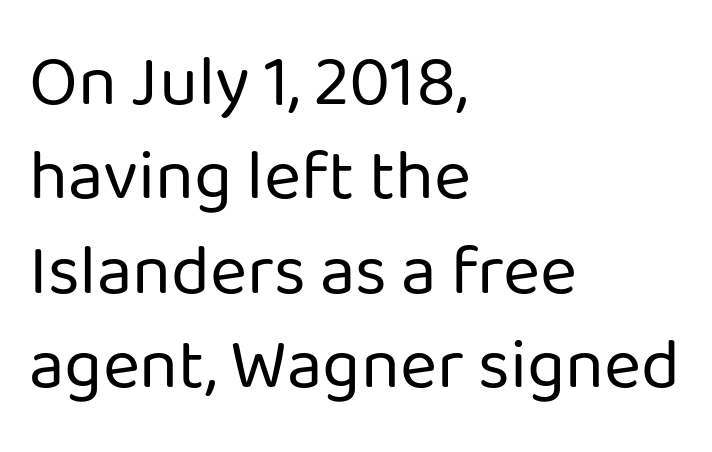
The image shows 71 px regular-weight sans-serif type, upright; set left-aligned, normal line spacing (1.33x), normal letter spacing, not underlined; low stroke contrast and a medium x-height.
